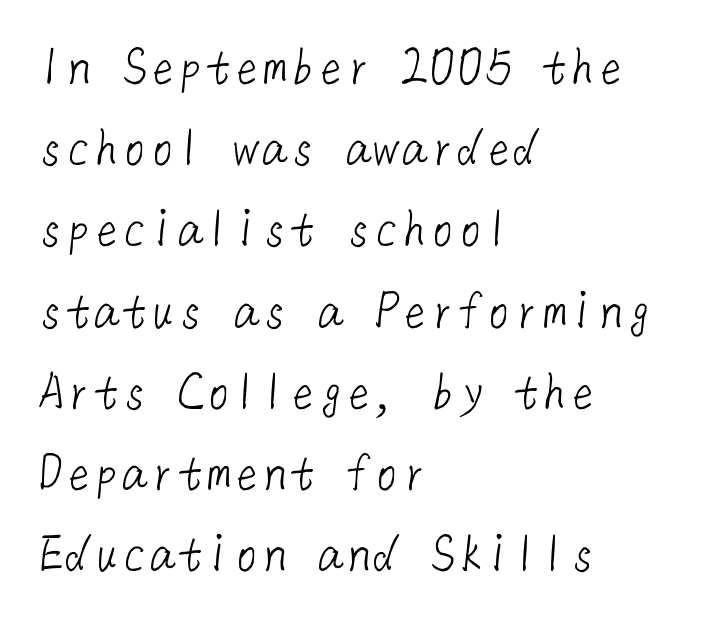
{"serif": "no", "bold": "no", "weight": "light", "width": "normal", "stroke_contrast": "low", "x_height": "medium", "underline": "no", "align": "left", "line_spacing": "normal", "line_spacing_ratio": 1.45, "letter_spacing": "normal", "letter_spacing_em": 0.0, "glyph_px": 56}
